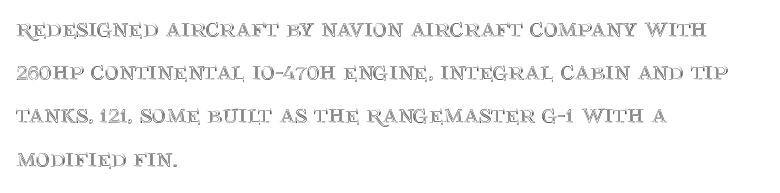
The image shows 27 px text type, upright; set left-aligned, normal line spacing (1.6x), normal letter spacing, not underlined.
